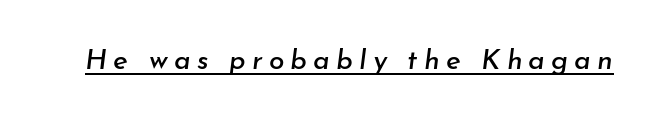
{"italic": "yes", "lean": "right", "slant_degrees": 7, "width": "normal", "stroke_contrast": "low", "x_height": "small", "monospaced": "no", "underline": "yes", "letter_spacing": "wide", "letter_spacing_em": 0.22, "glyph_px": 28}
